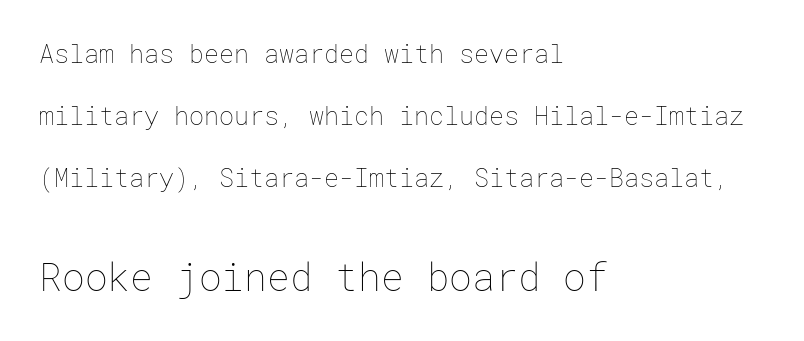
The image shows 38 px thin type, upright; set left-aligned, loose line spacing (2.48x), normal letter spacing, not underlined; the second (bottom) block is 1.52x larger; low stroke contrast and a medium x-height.
